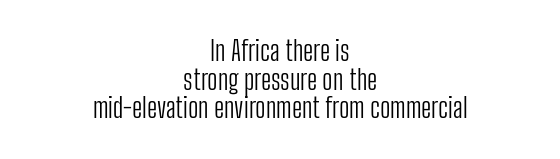
Plain, unruled lines of type. Heft: none added — not bold. Does the lettering tilt? It doesn't — this is upright. Each line is balanced around a shared central axis. The passage shown has conventional tracking throughout. The lines are packed closely together with very little leading.
